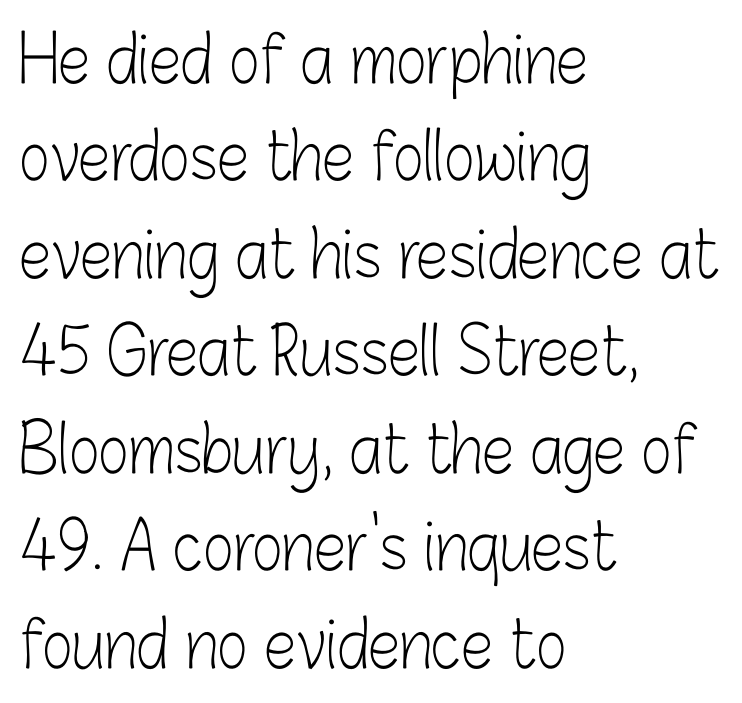
Q: Is the text bold? A: No.
Q: Is the text italic (slanted)? A: No, it is upright.
Q: Is the typeface a serif or a sans-serif typeface? A: Sans-serif.
Q: Is the text underlined? A: No.
Q: How is the paragraph aligned? A: Left-aligned.
Q: Is the spacing between letters normal or unusually wide? A: Normal.
Q: Is the spacing between lines tight, normal or loose? A: Normal.
Q: Width (condensed, normal, or wide)? A: Condensed.
Q: Stroke contrast? A: Low.
Q: x-height? A: Medium.
Q: Monospaced? A: No.
